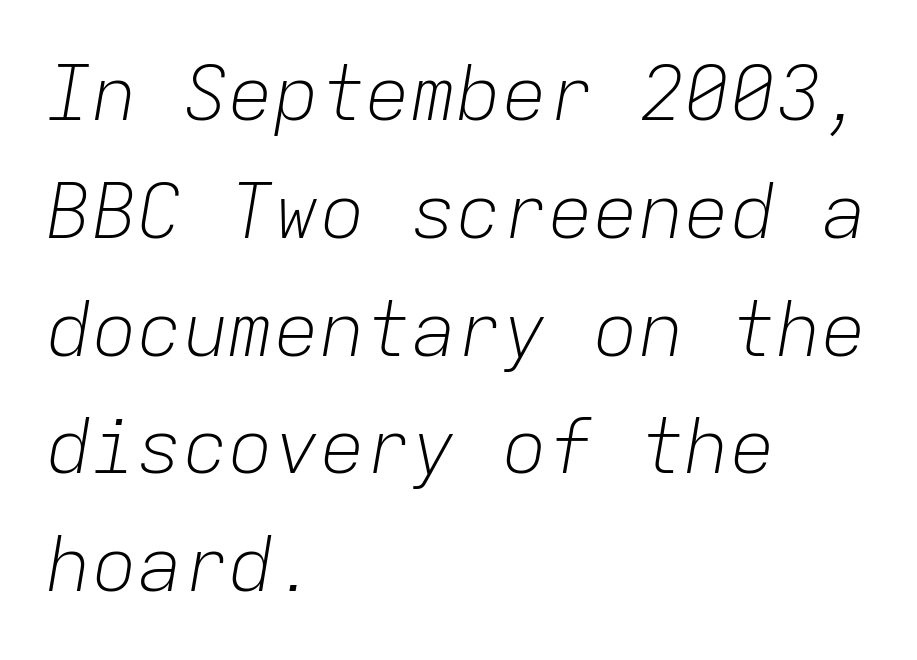
The image shows 76 px light type, italic (leaning right), monospaced; set left-aligned, normal line spacing (1.55x), normal letter spacing, not underlined; low stroke contrast and a medium x-height.
